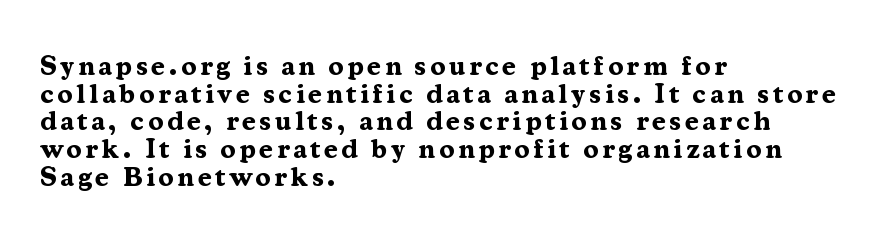
Q: Is the text bold? A: Yes.
Q: Is the text italic (slanted)? A: No, it is upright.
Q: Is the typeface a serif or a sans-serif typeface? A: Serif.
Q: Is the text underlined? A: No.
Q: How is the paragraph aligned? A: Left-aligned.
Q: Is the spacing between lines tight, normal or loose? A: Tight.
Q: Width (condensed, normal, or wide)? A: Normal.
Q: Stroke contrast? A: Medium.
Q: x-height? A: Medium.
Q: Monospaced? A: No.
